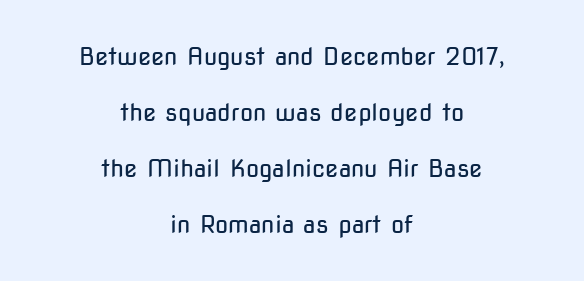
Weight: regular or lighter. Words appear dense and cohesive because spacing is normal. Notice how the stems are strictly vertical — no italics here. The space beneath each line is pristine and unruled. Is there much room between lines? Yes — plenty of vertical air separates them.
